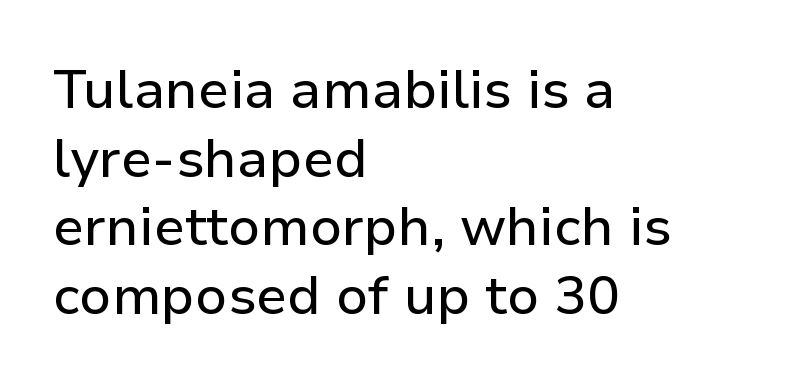
The image shows 54 px sans-serif type, upright; set left-aligned, normal line spacing (1.27x), normal letter spacing, not underlined; low stroke contrast and a medium x-height.
